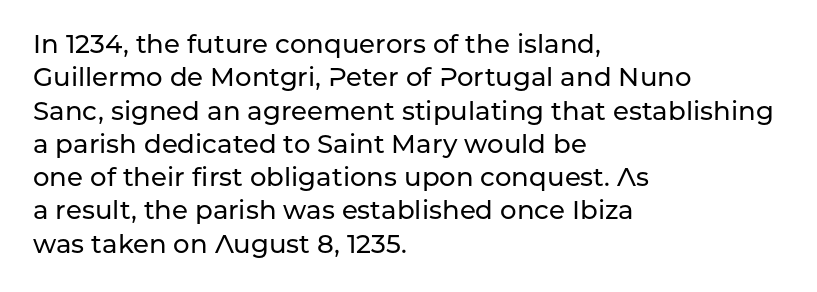
{"italic": "no", "underline": "no", "align": "left", "line_spacing": "normal", "line_spacing_ratio": 1.28, "letter_spacing": "normal", "letter_spacing_em": 0.0, "glyph_px": 26}
